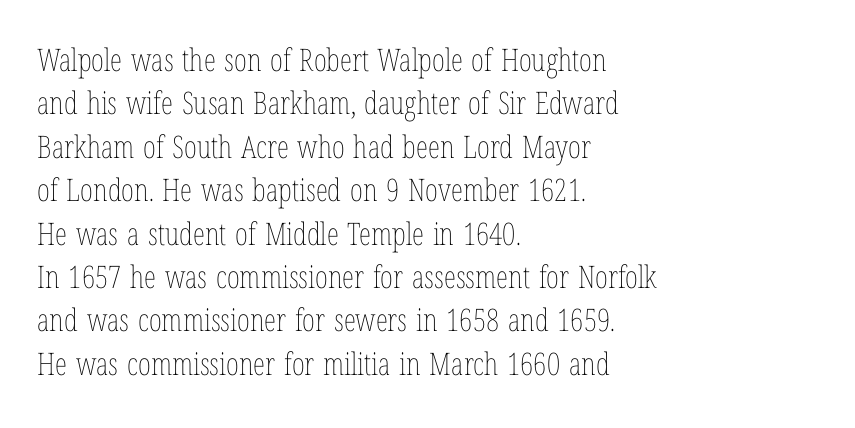
Check the space under the baseline: it is left empty. Which margin do the lines hug? The left one — the right edge is uneven. What stands out about the letter spacing? Nothing — it is the standard amount. Ascenders rise straight up at ninety degrees.
